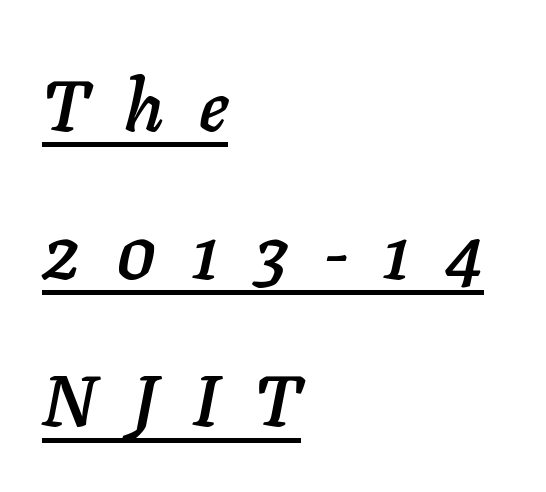
Q: Is the text italic (slanted)? A: Yes, it leans right by about 11 degrees.
Q: Is the text underlined? A: Yes.
Q: How is the paragraph aligned? A: Left-aligned.
Q: Is the spacing between letters normal or unusually wide? A: Unusually wide.
Q: Is the spacing between lines tight, normal or loose? A: Loose.
Q: Width (condensed, normal, or wide)? A: Normal.
Q: Stroke contrast? A: Low.
Q: x-height? A: Medium.
Q: Monospaced? A: No.
